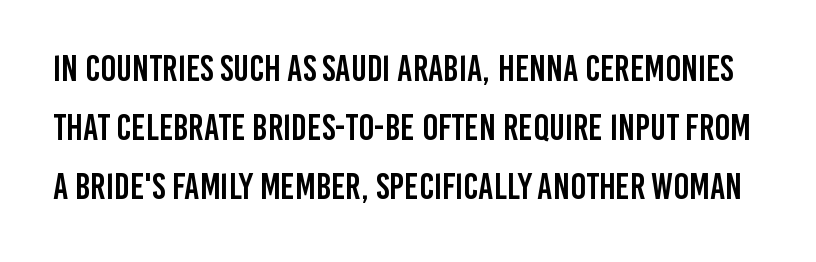
{"serif": "no", "italic": "no", "width": "condensed", "stroke_contrast": "low", "x_height": "large", "monospaced": "no", "underline": "no", "line_spacing": "normal", "line_spacing_ratio": 1.59, "letter_spacing": "normal", "letter_spacing_em": 0.0, "glyph_px": 37}
